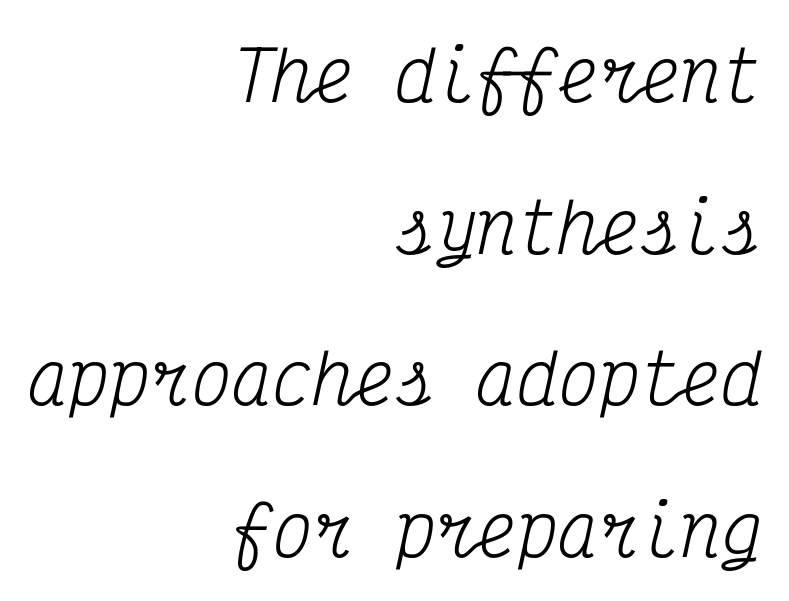
Q: Is the text bold? A: No.
Q: Is the text italic (slanted)? A: Yes, it leans right by about 12 degrees.
Q: Is the typeface a serif or a sans-serif typeface? A: Serif.
Q: Is the text underlined? A: No.
Q: How is the paragraph aligned? A: Right-aligned.
Q: Is the spacing between letters normal or unusually wide? A: Normal.
Q: Is the spacing between lines tight, normal or loose? A: Loose.
Q: Width (condensed, normal, or wide)? A: Condensed.
Q: Stroke contrast? A: Medium.
Q: x-height? A: Medium.
Q: Monospaced? A: Yes.
